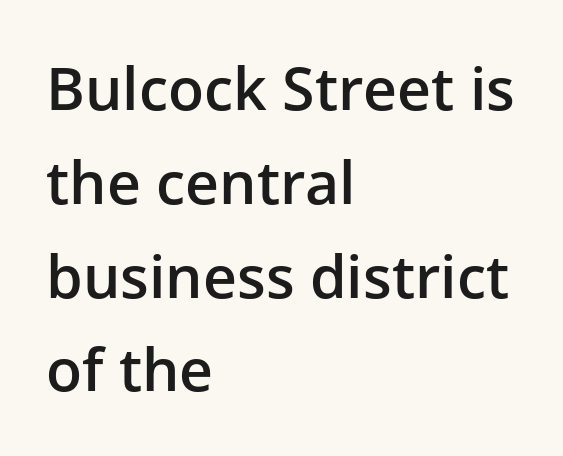
Q: Is the text bold? A: Semi-bold.
Q: Is the text italic (slanted)? A: No, it is upright.
Q: Is the typeface a serif or a sans-serif typeface? A: Sans-serif.
Q: Is the text underlined? A: No.
Q: How is the paragraph aligned? A: Left-aligned.
Q: Is the spacing between letters normal or unusually wide? A: Normal.
Q: Is the spacing between lines tight, normal or loose? A: Normal.
Q: Width (condensed, normal, or wide)? A: Normal.
Q: Stroke contrast? A: Low.
Q: x-height? A: Medium.
Q: Monospaced? A: No.
